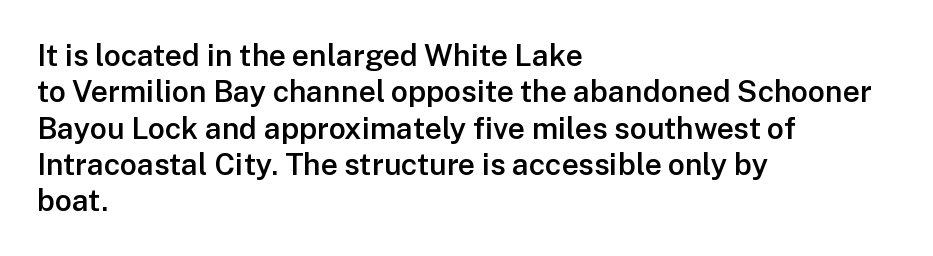
Q: Is the text bold? A: Semi-bold.
Q: Is the text italic (slanted)? A: No, it is upright.
Q: Is the typeface a serif or a sans-serif typeface? A: Sans-serif.
Q: Is the text underlined? A: No.
Q: How is the paragraph aligned? A: Left-aligned.
Q: Is the spacing between letters normal or unusually wide? A: Normal.
Q: Width (condensed, normal, or wide)? A: Normal.
Q: Stroke contrast? A: Low.
Q: x-height? A: Medium.
Q: Monospaced? A: No.
